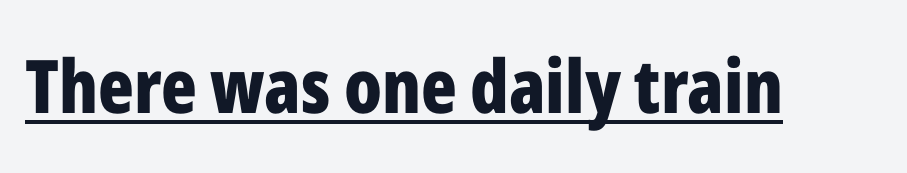
{"serif": "no", "italic": "no", "bold": "yes", "weight": "bold", "width": "condensed", "stroke_contrast": "low", "x_height": "medium", "monospaced": "no", "underline": "yes", "letter_spacing": "normal", "letter_spacing_em": 0.0, "glyph_px": 74}
